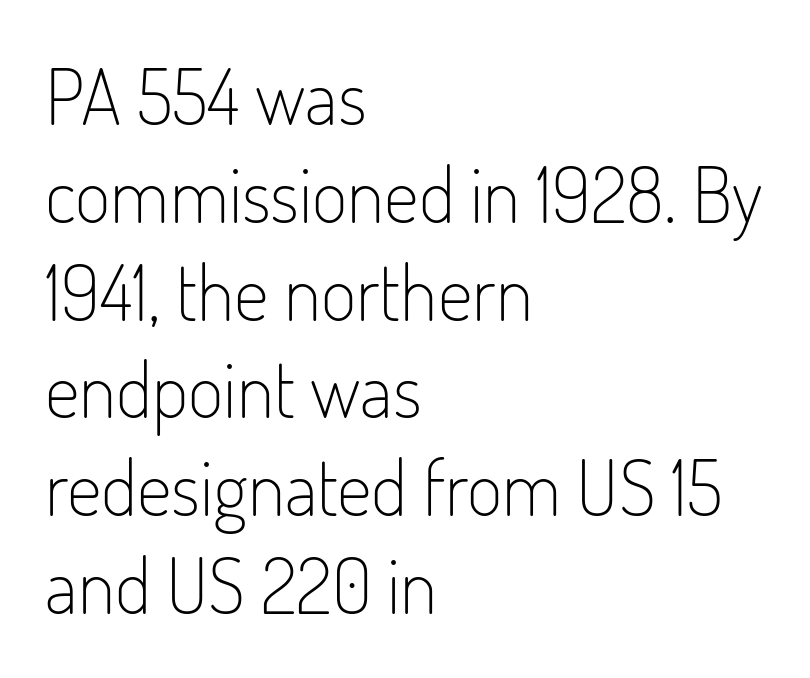
{"serif": "no", "italic": "no", "bold": "no", "weight": "light", "width": "condensed", "stroke_contrast": "low", "x_height": "small", "monospaced": "no", "underline": "no", "align": "left", "line_spacing": "normal", "line_spacing_ratio": 1.27, "letter_spacing": "normal", "letter_spacing_em": 0.0, "glyph_px": 77}
